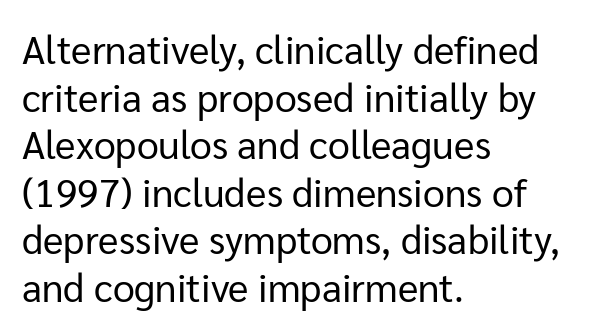
Which margin do the lines hug? The left one — the right edge is uneven. Characters remain perfectly vertical along every line. In terms of letterspacing, this is plain default setting. Think standard paragraph weight, or any step lighter than that. Type without underlining.
